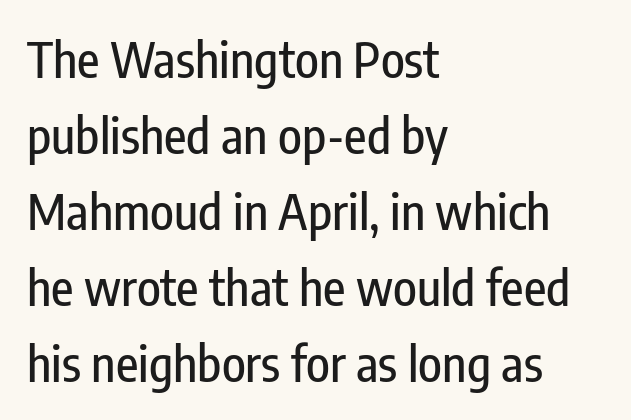
The image shows 49 px condensed sans-serif type, upright; set left-aligned, normal line spacing (1.55x), normal letter spacing, not underlined; low stroke contrast and a medium x-height.
